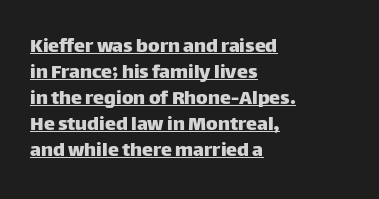
Q: Is the text italic (slanted)? A: No, it is upright.
Q: Is the text underlined? A: Yes.
Q: How is the paragraph aligned? A: Left-aligned.
Q: Is the spacing between letters normal or unusually wide? A: Normal.
